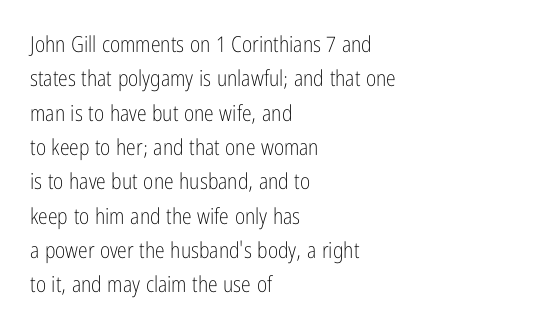
{"italic": "no", "bold": "no", "underline": "no", "align": "left", "line_spacing": "normal", "line_spacing_ratio": 1.56, "letter_spacing": "normal", "letter_spacing_em": 0.0, "glyph_px": 22}
